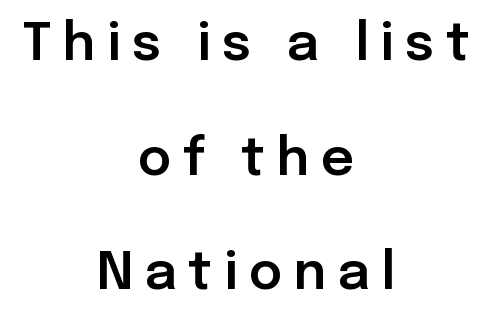
Layout note: lines centered. Anything drawn beneath the words? Only blank space. Is this a fixed-width face? No — the glyphs have proportional, varying widths. The face used here is a sans, in the tradition of grotesques and geometrics.
